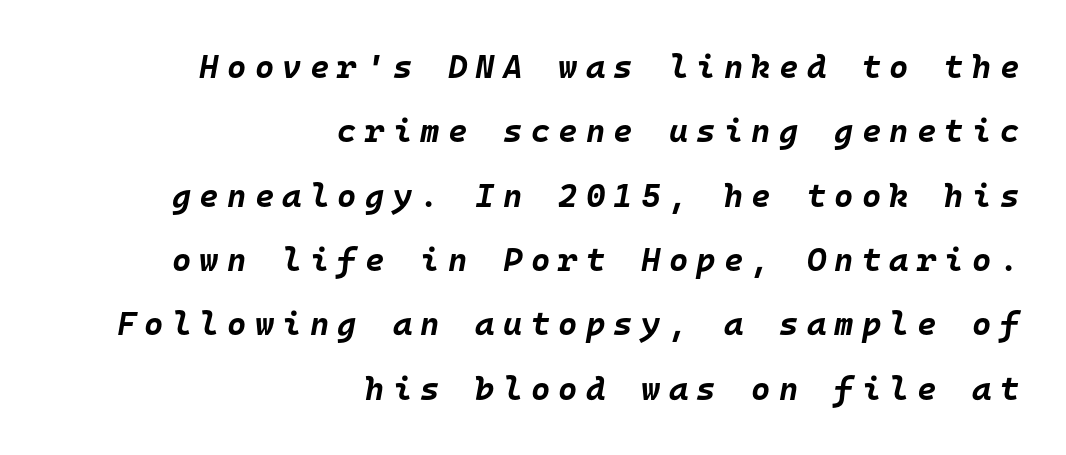
{"italic": "yes", "lean": "right", "slant_degrees": 10, "bold": "yes", "weight": "bold", "width": "normal", "stroke_contrast": "low", "x_height": "large", "monospaced": "yes", "underline": "no", "align": "right", "line_spacing": "loose", "line_spacing_ratio": 1.95, "letter_spacing": "wide", "letter_spacing_em": 0.25, "glyph_px": 33}
